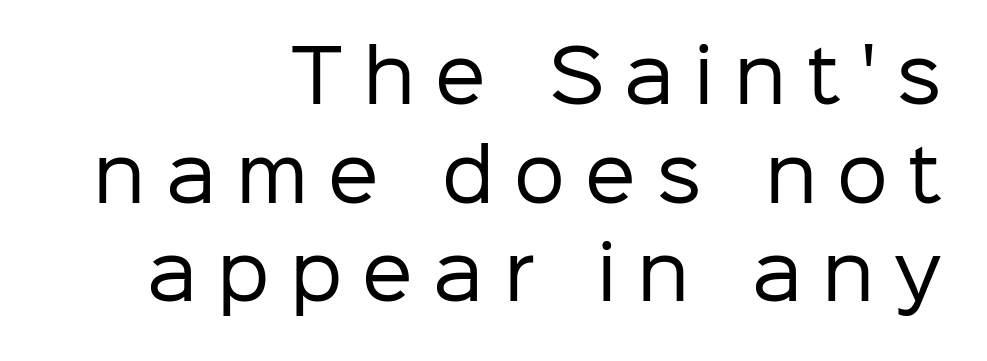
Q: Is the text bold? A: No.
Q: Is the text italic (slanted)? A: No, it is upright.
Q: Is the typeface a serif or a sans-serif typeface? A: Sans-serif.
Q: Is the text underlined? A: No.
Q: How is the paragraph aligned? A: Right-aligned.
Q: Is the spacing between letters normal or unusually wide? A: Unusually wide.
Q: Is the spacing between lines tight, normal or loose? A: Normal.
Q: Width (condensed, normal, or wide)? A: Normal.
Q: Stroke contrast? A: Low.
Q: x-height? A: Medium.
Q: Monospaced? A: No.
